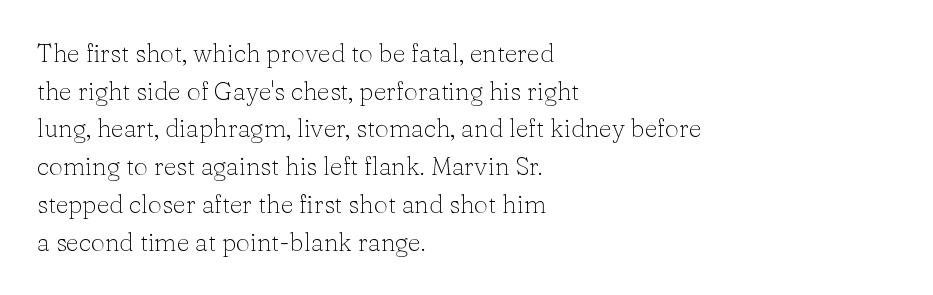
The face used here is rendered with its standard letterfit. Just letters on the line, the space beneath them empty. Caption: face not bold, strokes unweighted. Line spacing here is normal.
